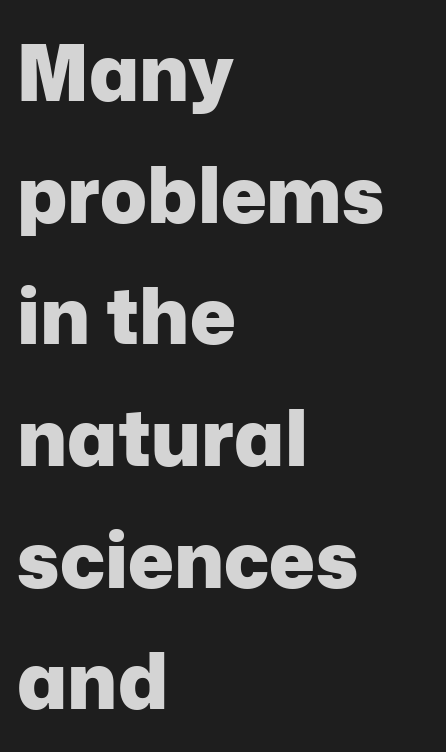
{"serif": "no", "italic": "no", "bold": "yes", "weight": "heavy", "width": "normal", "stroke_contrast": "low", "x_height": "medium", "monospaced": "no", "underline": "no", "align": "left", "line_spacing": "normal", "line_spacing_ratio": 1.58, "letter_spacing": "normal", "letter_spacing_em": 0.0, "glyph_px": 77}
